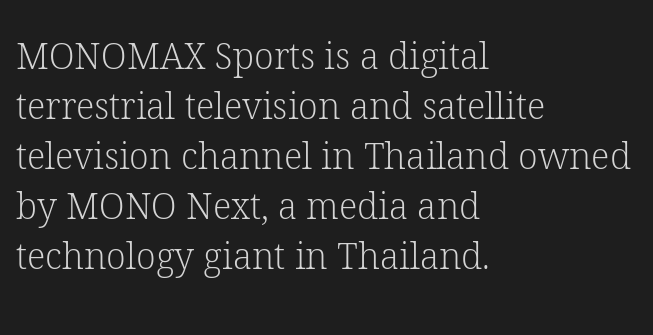
{"serif": "yes", "italic": "no", "bold": "no", "weight": "light", "width": "normal", "stroke_contrast": "low", "x_height": "medium", "monospaced": "no", "underline": "no", "align": "left", "line_spacing": "normal", "line_spacing_ratio": 1.39, "letter_spacing": "normal", "letter_spacing_em": 0.0, "glyph_px": 36}
